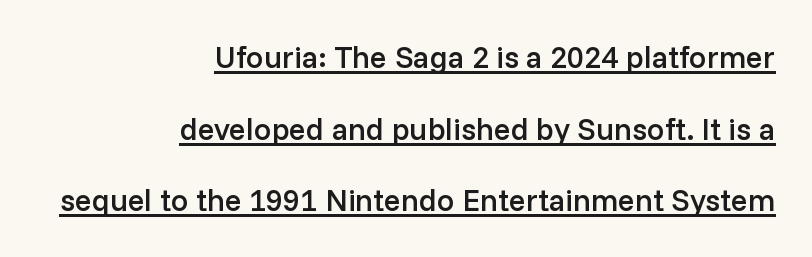
The image shows 31 px semibold sans-serif type, upright; set right-aligned, loose line spacing (2.31x), normal letter spacing, underlined; low stroke contrast and a medium x-height.
